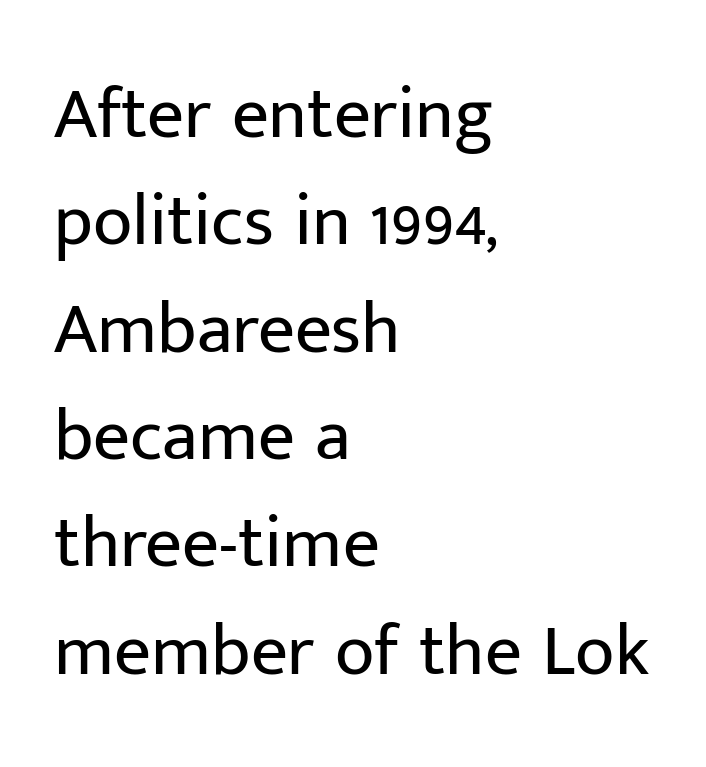
The image shows 73 px regular-weight sans-serif type, upright; set left-aligned, normal line spacing (1.47x), normal letter spacing, not underlined; low stroke contrast and a medium x-height.
